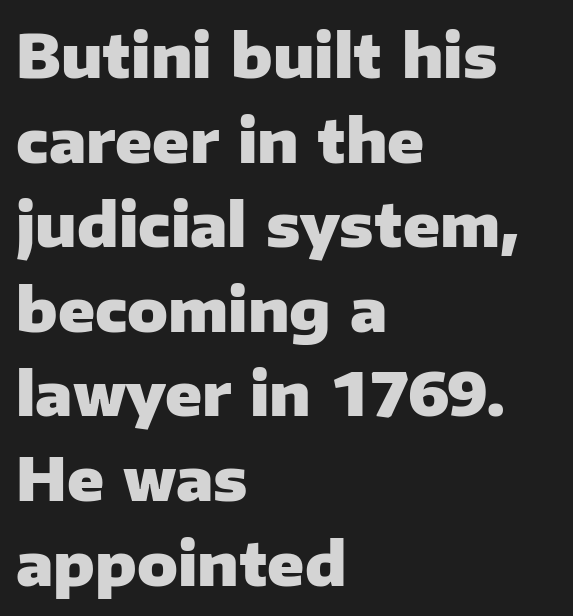
{"serif": "no", "italic": "no", "bold": "yes", "weight": "heavy", "width": "normal", "stroke_contrast": "low", "x_height": "medium", "monospaced": "no", "underline": "no", "align": "left", "line_spacing": "normal", "line_spacing_ratio": 1.41, "letter_spacing": "normal", "letter_spacing_em": 0.0, "glyph_px": 60}
